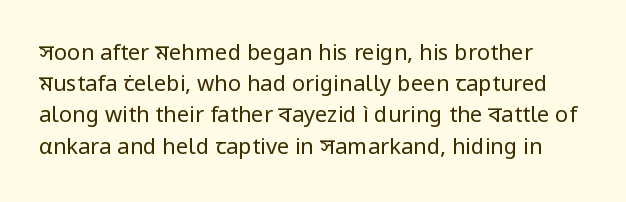
{"italic": "no", "bold": "no", "underline": "no", "line_spacing": "normal", "line_spacing_ratio": 1.42, "letter_spacing": "normal", "letter_spacing_em": 0.0, "glyph_px": 22}
